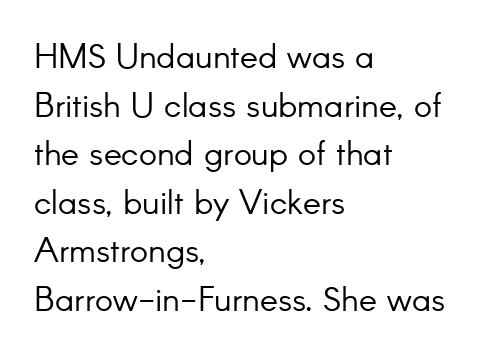
{"serif": "no", "italic": "no", "bold": "no", "weight": "light", "width": "normal", "stroke_contrast": "low", "x_height": "small", "monospaced": "no", "underline": "no", "align": "left", "line_spacing": "normal", "line_spacing_ratio": 1.43, "letter_spacing": "normal", "letter_spacing_em": 0.0, "glyph_px": 34}
